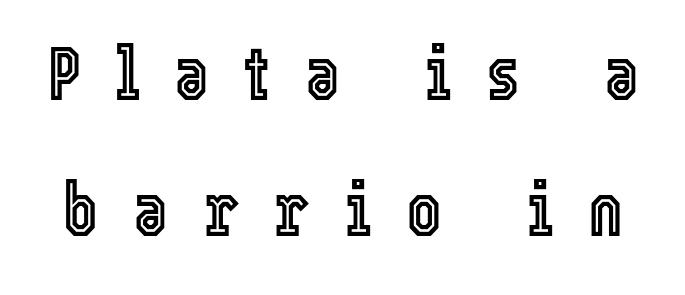
{"italic": "no", "width": "condensed", "x_height": "medium", "monospaced": "no", "underline": "no", "line_spacing_ratio": 1.82, "letter_spacing": "wide", "letter_spacing_em": 0.46, "glyph_px": 75}
